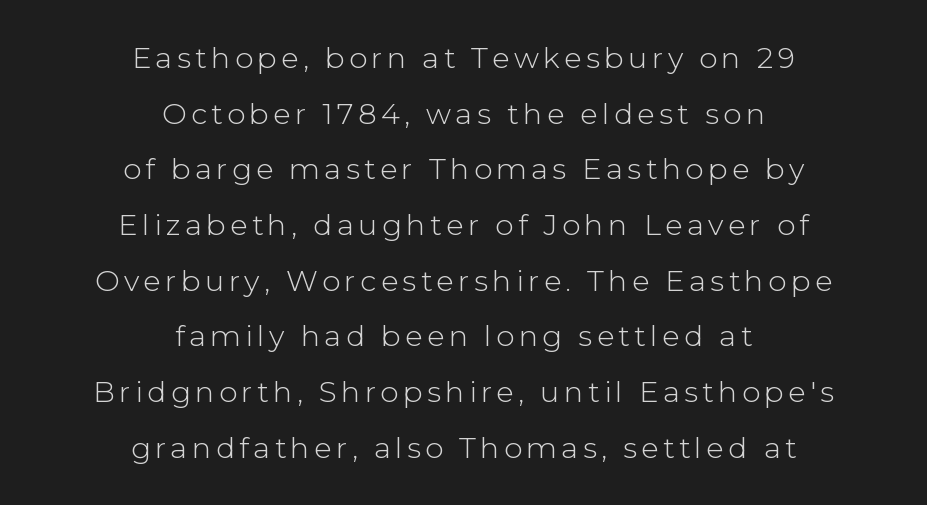
The image shows 29 px light sans-serif type, upright; set centered, loose line spacing (1.92x), not underlined; low stroke contrast and a medium x-height.
